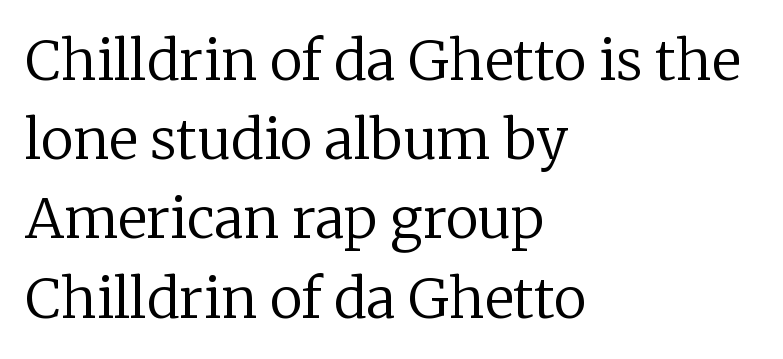
{"serif": "yes", "italic": "no", "bold": "no", "weight": "regular", "width": "normal", "stroke_contrast": "low", "x_height": "medium", "monospaced": "no", "underline": "no", "align": "left", "line_spacing": "normal", "line_spacing_ratio": 1.44, "letter_spacing": "normal", "letter_spacing_em": 0.0, "glyph_px": 55}
